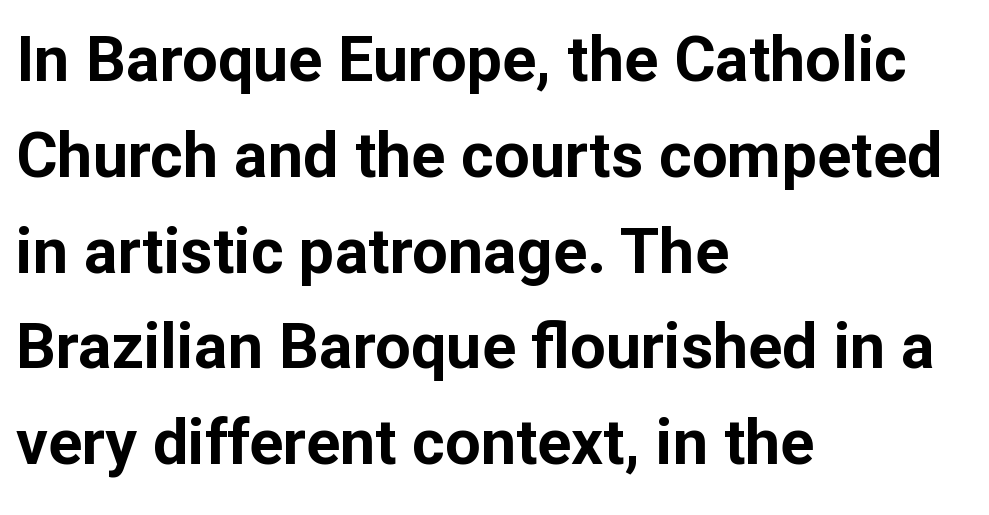
{"serif": "no", "italic": "no", "bold": "yes", "weight": "bold", "width": "normal", "stroke_contrast": "low", "x_height": "medium", "monospaced": "no", "underline": "no", "align": "left", "line_spacing": "normal", "line_spacing_ratio": 1.52, "letter_spacing": "normal", "letter_spacing_em": 0.0, "glyph_px": 63}
